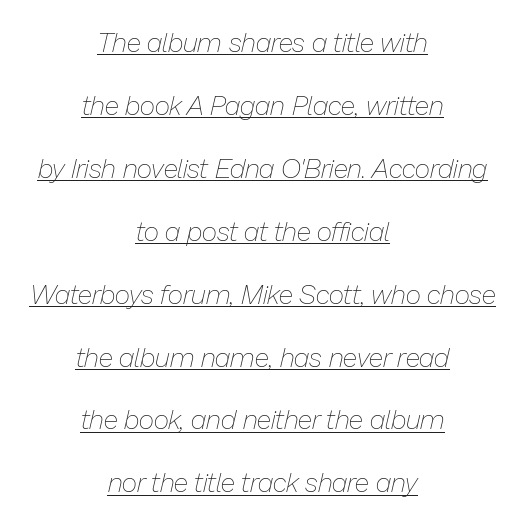
The image shows 27 px text type, italic (leaning right); set centered, loose line spacing (2.33x), normal letter spacing, underlined.
